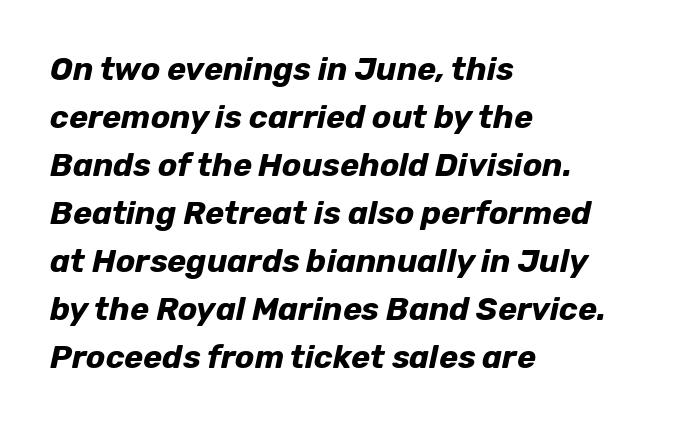
The rendering uses natural spacing where letterforms have individual widths. Summary of weight: heavy, a full bold. It's the slanting kind of type. The horizontal fit of the characters is conventional and even. The string is rendered with underlining switched off. Horizontal alignment here is leftward, the default for most running prose.
